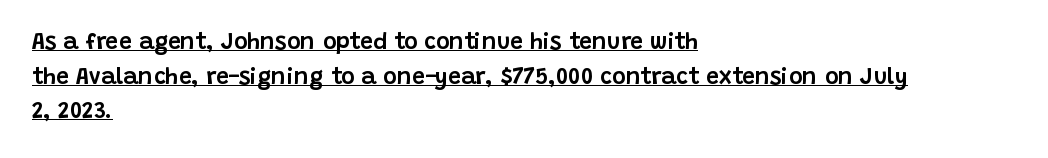
The image shows 23 px text type, upright; set left-aligned, normal line spacing (1.51x), normal letter spacing, underlined.
